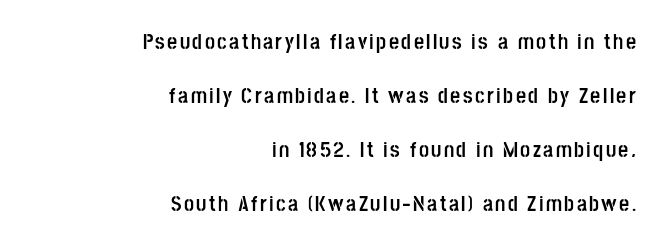
Q: Is the text bold? A: Yes.
Q: Is the text italic (slanted)? A: No, it is upright.
Q: Is the text underlined? A: No.
Q: How is the paragraph aligned? A: Right-aligned.
Q: Is the spacing between lines tight, normal or loose? A: Loose.
